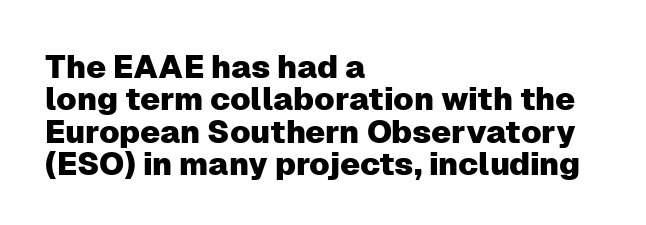
Whoever set this chose condensed vertical rhythm over breathing room. The words here are not underlined. Is this a sans? Yes — the strokes have no serifs. Caption: standard tracking, unaltered.
